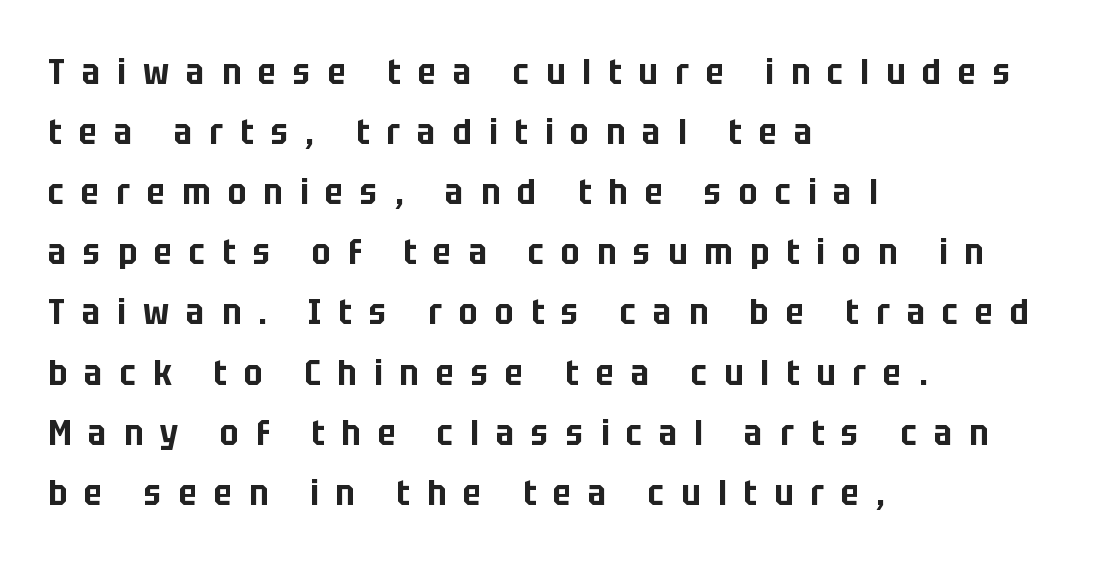
Summary of vertical rhythm: regular, with standard interline spacing. Think of a printed novel: that variable character pitch is what you see here. What kind of face is this? One without serifs — a sans. Someone cranked the tracking dial way up on this one. Descenders hang freely into open space.
